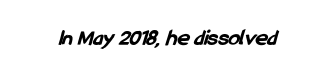
Q: Is the text bold? A: Yes.
Q: Is the text underlined? A: No.
Q: Is the spacing between letters normal or unusually wide? A: Normal.
